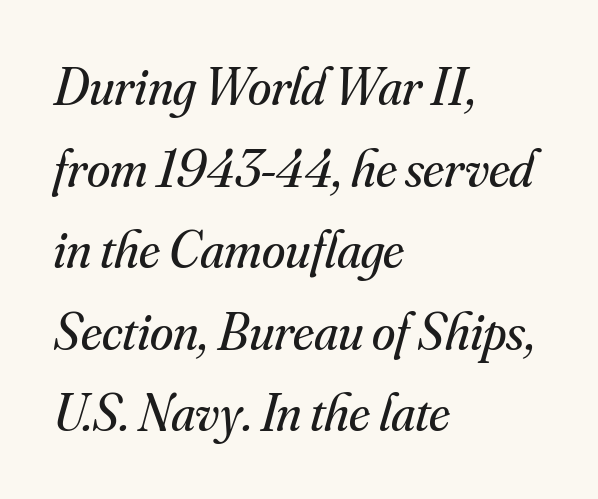
{"serif": "yes", "italic": "yes", "lean": "right", "slant_degrees": 16, "bold": "no", "weight": "regular", "width": "normal", "stroke_contrast": "medium", "x_height": "small", "monospaced": "no", "underline": "no", "align": "left", "line_spacing": "normal", "line_spacing_ratio": 1.54, "letter_spacing": "normal", "letter_spacing_em": 0.0, "glyph_px": 53}
